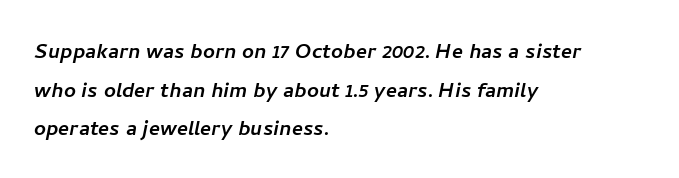
The image shows 26 px text type; set left-aligned, normal line spacing (1.49x), normal letter spacing, not underlined.
